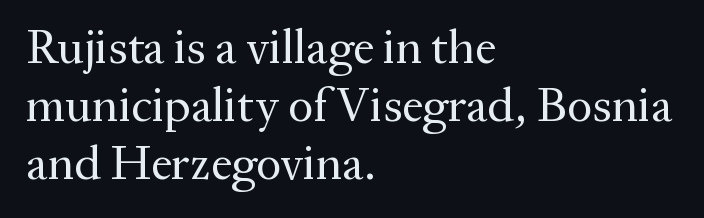
The image shows 48 px regular-weight serif type, upright; set left-aligned, line spacing 1.21x, normal letter spacing, not underlined; medium stroke contrast and a medium x-height.
